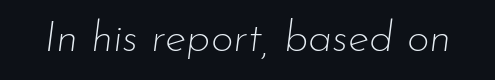
Q: Is the text bold? A: No.
Q: Is the text italic (slanted)? A: Yes, it leans right by about 7 degrees.
Q: Is the text underlined? A: No.
Q: Is the spacing between letters normal or unusually wide? A: Normal.
Q: Width (condensed, normal, or wide)? A: Normal.
Q: Stroke contrast? A: Low.
Q: x-height? A: Small.
Q: Monospaced? A: No.
